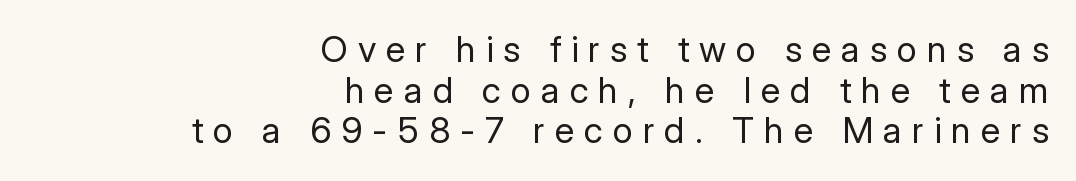
This is sans-serif lettering, the kind often seen on screens and signage. Clear beneath every line of the passage. No extra ink here — the face is not bold. Between one letter and the next there's a generous, obvious gap. Quick note: not italic, upright. If you measured baseline to baseline, you'd find a short distance.
